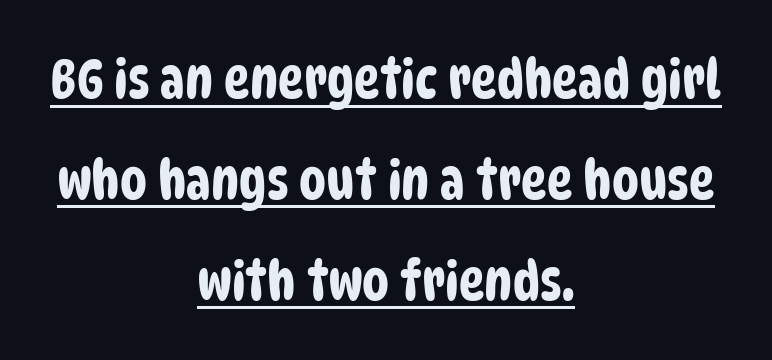
The passage shown is typed in a proportional face where columns would drift. The text block is weighted toward neither margin, spreading evenly from the middle. Students, observe the line beneath the letters — that is underlining. Letterform terminals end flat and unadorned throughout the passage. The passage shown has conventional tracking throughout.
